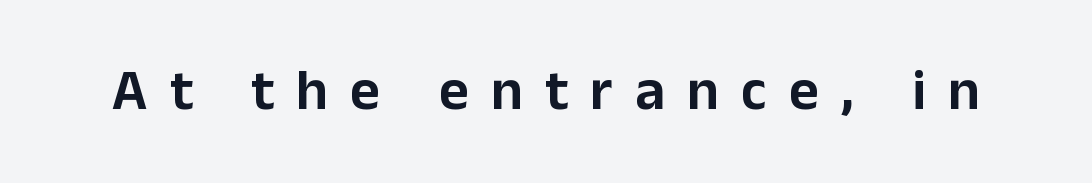
Italic: no, the glyphs are upright roman. Each letter keeps its own natural width here, so spacing adapts to shape. This rendering features lettering with no underline. The font family rendered here belongs to the sans-serif group. Each word looks stretched out because of the extra space between its letters.
